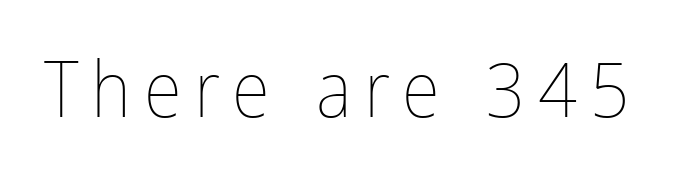
Q: Is the text bold? A: No.
Q: Is the text italic (slanted)? A: No, it is upright.
Q: Is the text underlined? A: No.
Q: Width (condensed, normal, or wide)? A: Condensed.
Q: Stroke contrast? A: Low.
Q: x-height? A: Medium.
Q: Monospaced? A: No.
